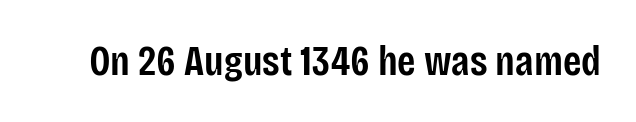
The image shows 42 px semibold, condensed sans-serif type, upright; set normal letter spacing, not underlined; low stroke contrast and a large x-height.
